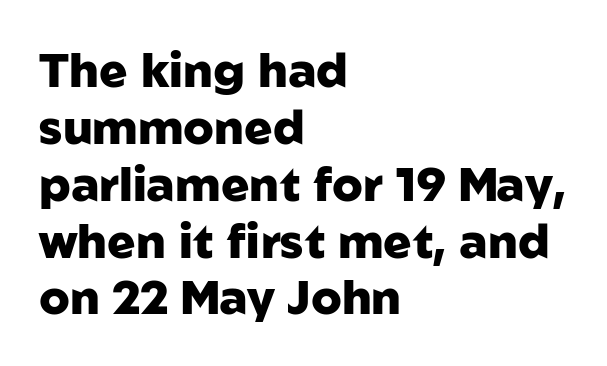
The image shows 47 px heavy sans-serif type, upright; set left-aligned, line spacing 1.21x, normal letter spacing, not underlined; low stroke contrast and a medium x-height.
